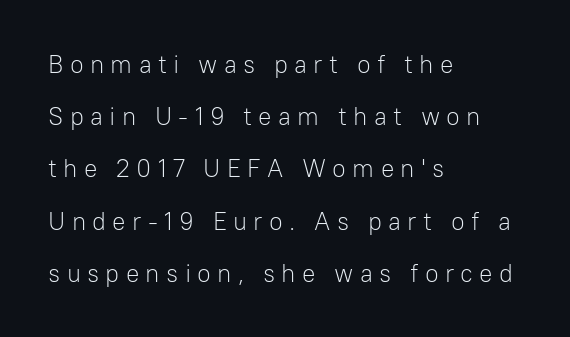
Check the space under the baseline: it is left empty. When letters stand straight like this, we call the style roman or upright. The paragraph has a hard left edge and a soft right edge. Successive baselines arrive slowly, with a big drop between each.
